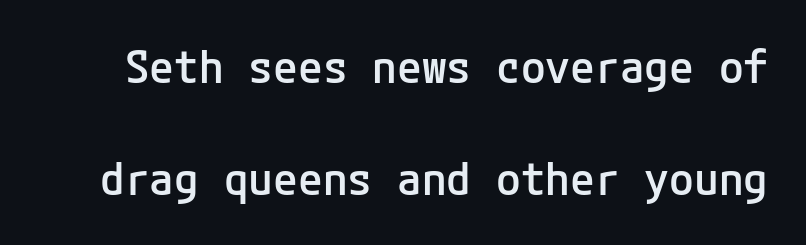
The image shows 45 px semibold sans-serif type, upright; set loose line spacing (2.49x), normal letter spacing, not underlined; low stroke contrast and a medium x-height.
